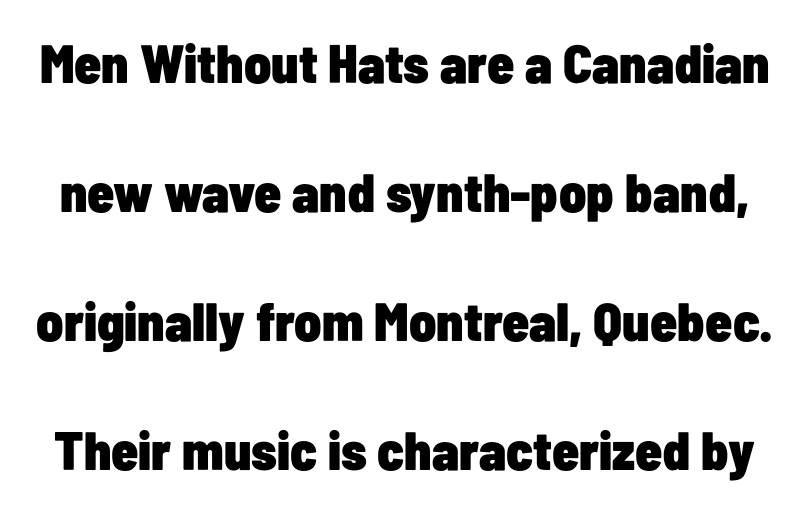
Q: Is the text bold? A: Yes.
Q: Is the text italic (slanted)? A: No, it is upright.
Q: Is the typeface a serif or a sans-serif typeface? A: Sans-serif.
Q: Is the text underlined? A: No.
Q: Is the spacing between letters normal or unusually wide? A: Normal.
Q: Is the spacing between lines tight, normal or loose? A: Loose.
Q: Width (condensed, normal, or wide)? A: Condensed.
Q: Stroke contrast? A: Low.
Q: x-height? A: Medium.
Q: Monospaced? A: No.
